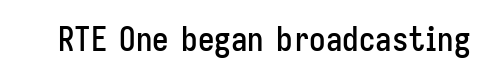
{"serif": "no", "italic": "no", "width": "condensed", "stroke_contrast": "low", "x_height": "medium", "monospaced": "no", "underline": "no", "letter_spacing": "normal", "letter_spacing_em": 0.0, "glyph_px": 33}
